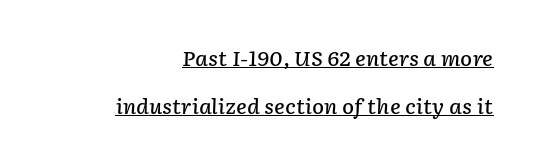
{"italic": "yes", "lean": "right", "slant_degrees": 2, "bold": "semi", "underline": "yes", "align": "right", "line_spacing": "loose", "line_spacing_ratio": 2.4, "letter_spacing": "normal", "letter_spacing_em": 0.0, "glyph_px": 20}
